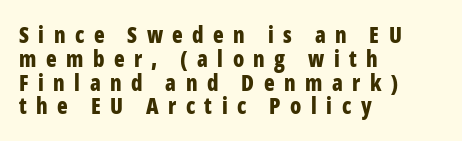
{"italic": "no", "bold": "yes", "underline": "no", "align": "left", "line_spacing": "tight", "line_spacing_ratio": 1.08, "letter_spacing": "wide", "letter_spacing_em": 0.43, "glyph_px": 22}
